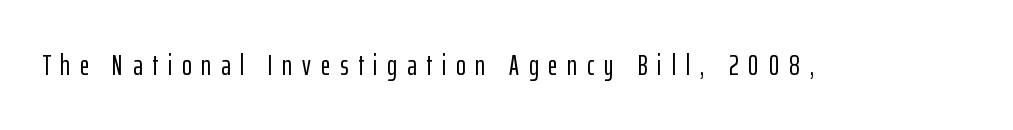
The image shows 29 px condensed sans-serif type, upright; set unusually wide letter spacing (+0.34 em), not underlined; low stroke contrast and a medium x-height.
